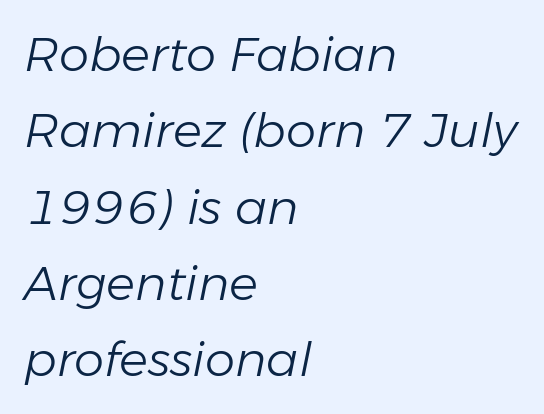
Varying glyph widths throughout — classic text-font behaviour. The lines sit at an ordinary, default distance from one another. The font sits on the lighter half of the weight spectrum, regular included. Unmarked baselines from the first word to the last. Spacing between characters is what you'd get straight out of the box. This rendering uses left alignment, leaving the right contour irregular.
